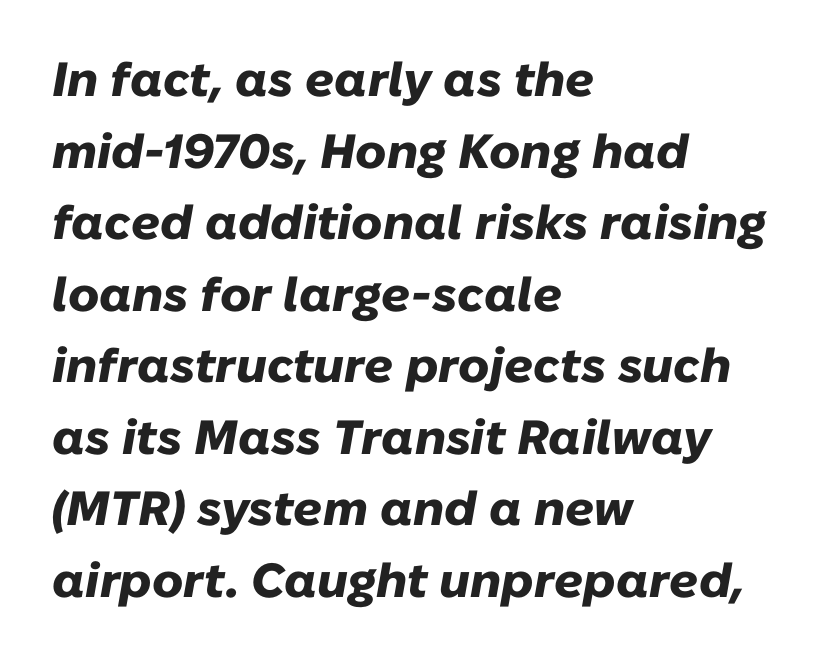
Think of a printed novel: that variable character pitch is what you see here. The whole block is typeset with a tilt. Honestly, there is no underline to notice here at all. The ragged edge is on the right, which tells us the setting is flush left. Words appear dense and cohesive because spacing is normal.
